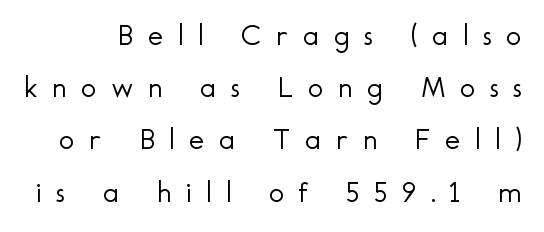
Q: Is the text bold? A: No.
Q: Is the text italic (slanted)? A: No, it is upright.
Q: Is the typeface a serif or a sans-serif typeface? A: Sans-serif.
Q: Is the text underlined? A: No.
Q: Is the spacing between letters normal or unusually wide? A: Unusually wide.
Q: Width (condensed, normal, or wide)? A: Normal.
Q: x-height? A: Small.
Q: Monospaced? A: No.
